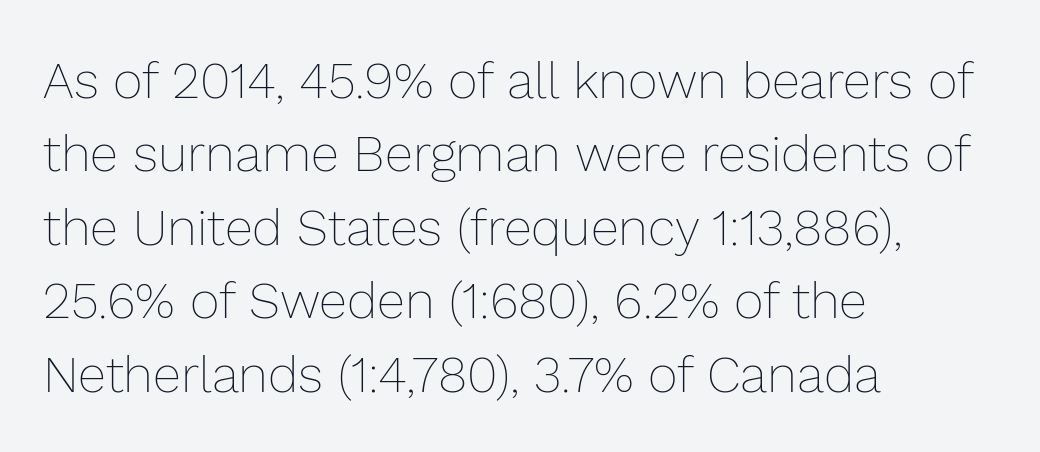
Q: Is the text bold? A: No.
Q: Is the text italic (slanted)? A: No, it is upright.
Q: Is the text underlined? A: No.
Q: How is the paragraph aligned? A: Left-aligned.
Q: Is the spacing between letters normal or unusually wide? A: Normal.
Q: Is the spacing between lines tight, normal or loose? A: Normal.
Q: Width (condensed, normal, or wide)? A: Normal.
Q: Stroke contrast? A: Low.
Q: x-height? A: Medium.
Q: Monospaced? A: No.
